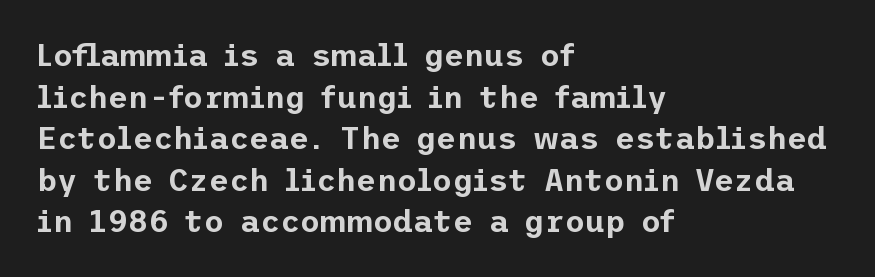
No word sits above an underline. Vertical strokes here are truly vertical. Letterform terminals end flat and unadorned throughout the passage. One-word summary of the alignment: left. Leading: standard.
